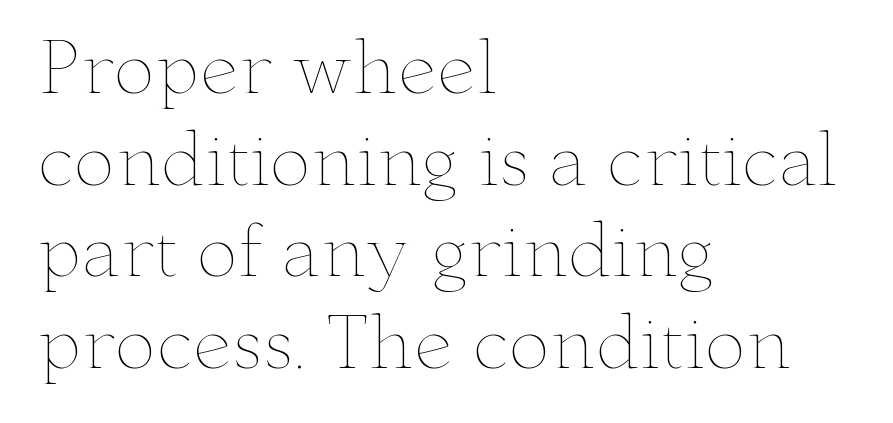
Q: Is the text bold? A: No.
Q: Is the text italic (slanted)? A: No, it is upright.
Q: Is the text underlined? A: No.
Q: How is the paragraph aligned? A: Left-aligned.
Q: Is the spacing between letters normal or unusually wide? A: Normal.
Q: Is the spacing between lines tight, normal or loose? A: Normal.
Q: Width (condensed, normal, or wide)? A: Wide.
Q: Stroke contrast? A: Low.
Q: x-height? A: Small.
Q: Monospaced? A: No.
